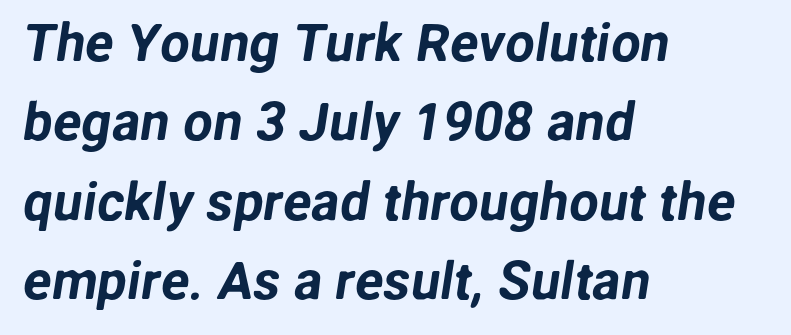
The image shows 53 px sans-serif type; set left-aligned, normal line spacing (1.5x), normal letter spacing, not underlined; low stroke contrast and a medium x-height.
